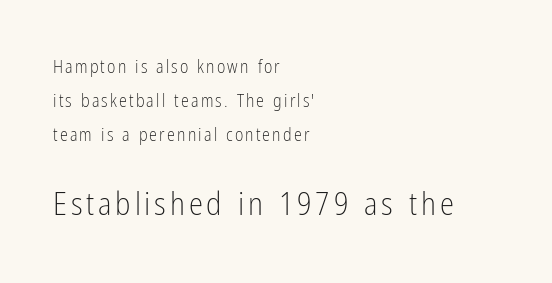
Q: Is the text bold? A: No.
Q: Is the text italic (slanted)? A: No, it is upright.
Q: Is the typeface a serif or a sans-serif typeface? A: Sans-serif.
Q: Is the text underlined? A: No.
Q: How is the paragraph aligned? A: Left-aligned.
Q: Which block of text is set in a larger size, the first (top) or the second (bottom)? A: The second (bottom) one.
Q: Width (condensed, normal, or wide)? A: Condensed.
Q: Stroke contrast? A: Low.
Q: x-height? A: Medium.
Q: Monospaced? A: No.
